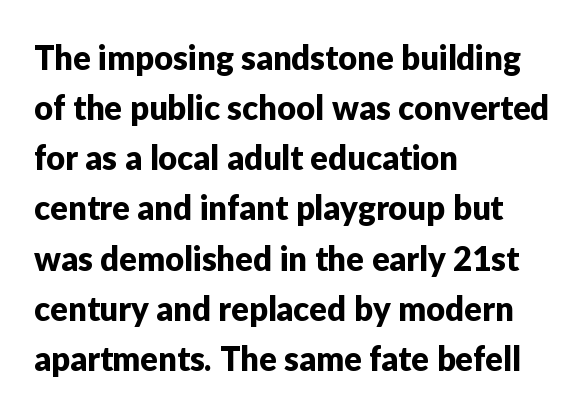
Q: Is the text italic (slanted)? A: No, it is upright.
Q: Is the typeface a serif or a sans-serif typeface? A: Sans-serif.
Q: Is the text underlined? A: No.
Q: How is the paragraph aligned? A: Left-aligned.
Q: Is the spacing between letters normal or unusually wide? A: Normal.
Q: Is the spacing between lines tight, normal or loose? A: Normal.
Q: Width (condensed, normal, or wide)? A: Normal.
Q: Stroke contrast? A: Low.
Q: x-height? A: Medium.
Q: Monospaced? A: No.
